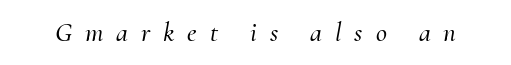
You can tell it's italic because the verticals aren't actually vertical. Check the space under the baseline: it is left empty. The face used here is rendered with a markedly widened letterfit.
